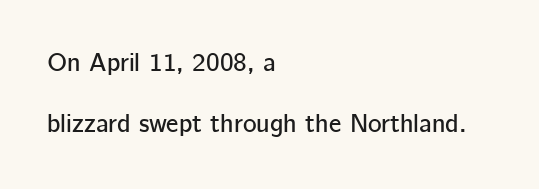
The leading is generous, giving the passage an open texture. Ordinary non-slanted type is in use. The specimen omits any rule beneath the text block's lines. Typeset ragged right — the left edge is the straight one. Inter-character spacing is left at the font's built-in metrics.
